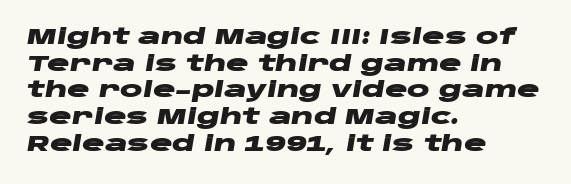
{"italic": "yes", "lean": "right", "slant_degrees": 10, "bold": "yes", "underline": "no", "align": "left", "line_spacing": "normal", "line_spacing_ratio": 1.27, "letter_spacing": "normal", "letter_spacing_em": 0.0, "glyph_px": 21}
